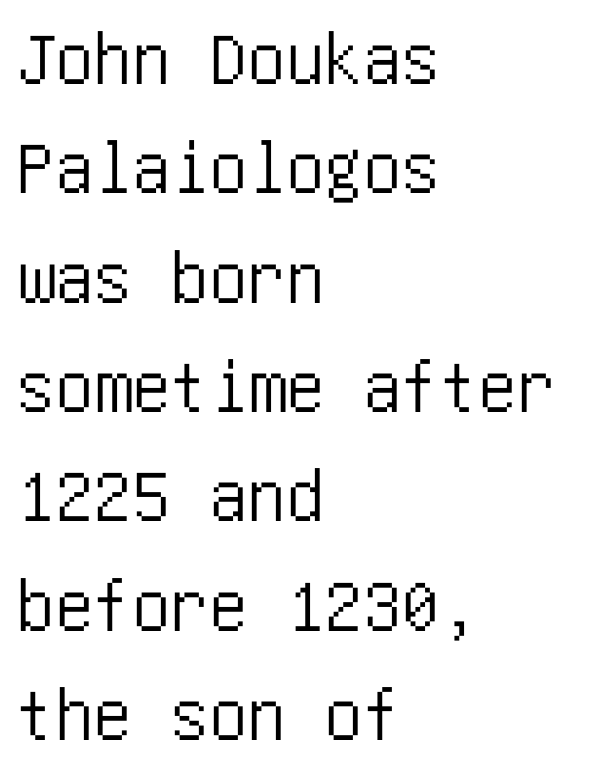
Q: Is the text italic (slanted)? A: No, it is upright.
Q: Is the typeface a serif or a sans-serif typeface? A: Sans-serif.
Q: Is the text underlined? A: No.
Q: How is the paragraph aligned? A: Left-aligned.
Q: Is the spacing between letters normal or unusually wide? A: Normal.
Q: Is the spacing between lines tight, normal or loose? A: Normal.
Q: Width (condensed, normal, or wide)? A: Condensed.
Q: Stroke contrast? A: Low.
Q: x-height? A: Large.
